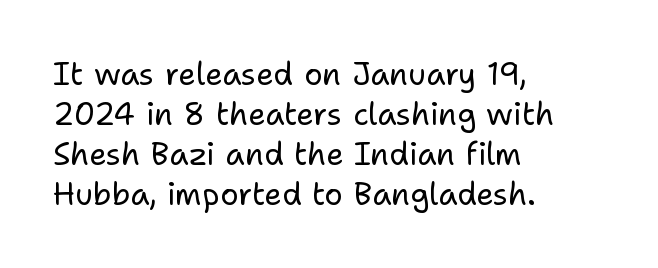
Q: Is the text bold? A: No.
Q: Is the text italic (slanted)? A: No, it is upright.
Q: Is the typeface a serif or a sans-serif typeface? A: Sans-serif.
Q: Is the text underlined? A: No.
Q: How is the paragraph aligned? A: Left-aligned.
Q: Is the spacing between letters normal or unusually wide? A: Normal.
Q: Is the spacing between lines tight, normal or loose? A: Normal.
Q: Width (condensed, normal, or wide)? A: Normal.
Q: Stroke contrast? A: Low.
Q: x-height? A: Medium.
Q: Monospaced? A: No.
